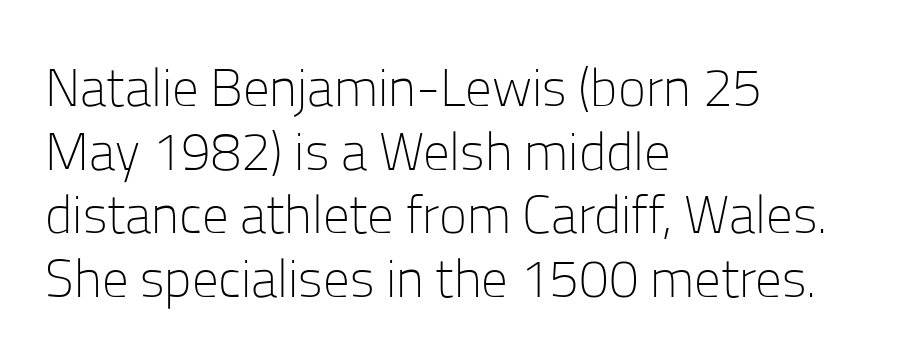
{"serif": "no", "italic": "no", "bold": "no", "weight": "light", "width": "normal", "stroke_contrast": "low", "x_height": "medium", "monospaced": "no", "underline": "no", "align": "left", "line_spacing_ratio": 1.2, "letter_spacing": "normal", "letter_spacing_em": 0.0, "glyph_px": 53}
